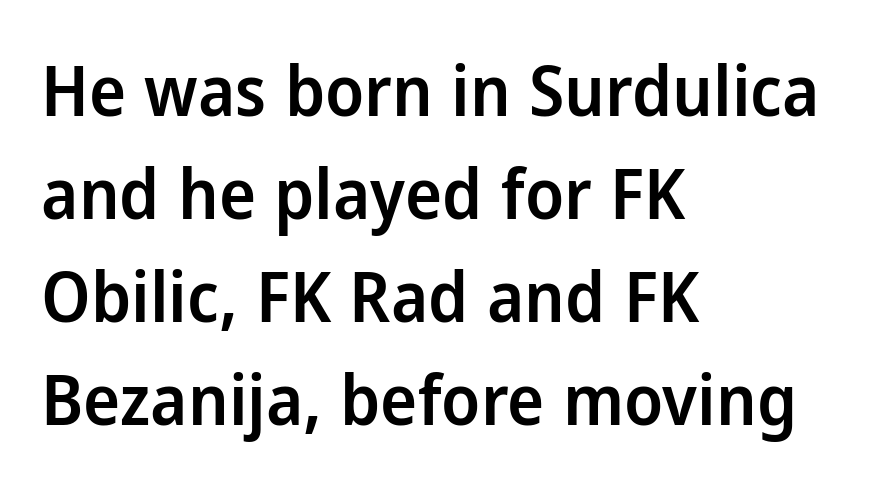
Are there feet on the stems? There aren't — it's a sans. These words are printed semibold, heavier than regular yet not bold. Spacing verdict: proportional, widths tailored to each character. Quick note: interline space is typical.
